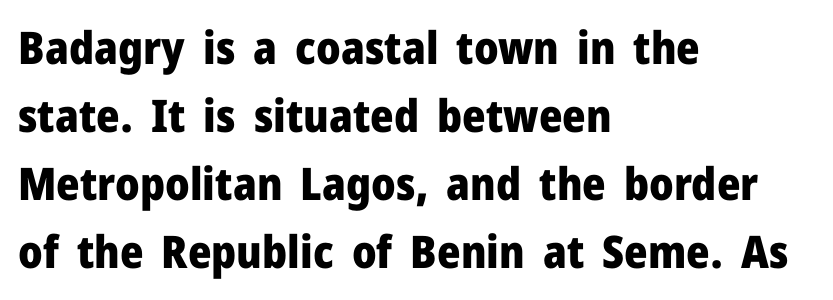
This sample has the flowing, uneven cadence of proportional lettering. Notice how the stems are strictly vertical — no italics here. The text block is weighted toward the left margin, trailing off unevenly rightward. No feet cap the strokes, marking this as sans-serif type. Descender tails drop into unmarked territory.
